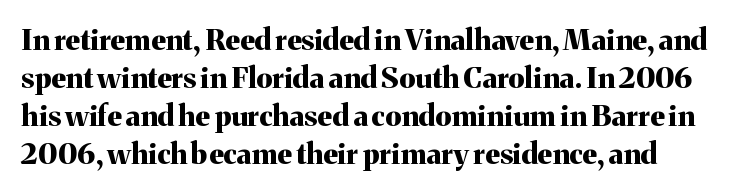
Q: Is the text bold? A: Yes.
Q: Is the text italic (slanted)? A: No, it is upright.
Q: Is the typeface a serif or a sans-serif typeface? A: Serif.
Q: Is the text underlined? A: No.
Q: Is the spacing between letters normal or unusually wide? A: Normal.
Q: Is the spacing between lines tight, normal or loose? A: Normal.
Q: Width (condensed, normal, or wide)? A: Normal.
Q: Stroke contrast? A: Medium.
Q: x-height? A: Medium.
Q: Monospaced? A: No.
